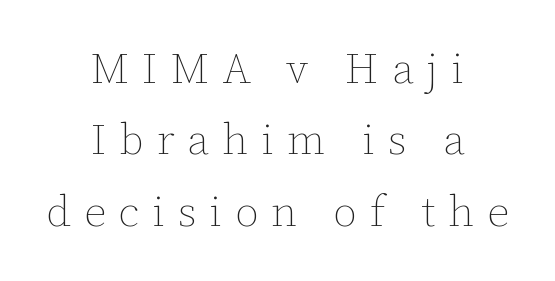
The image shows 43 px thin type, upright; set centered, normal line spacing (1.66x), unusually wide letter spacing (+0.3 em), not underlined; low stroke contrast and a medium x-height.
